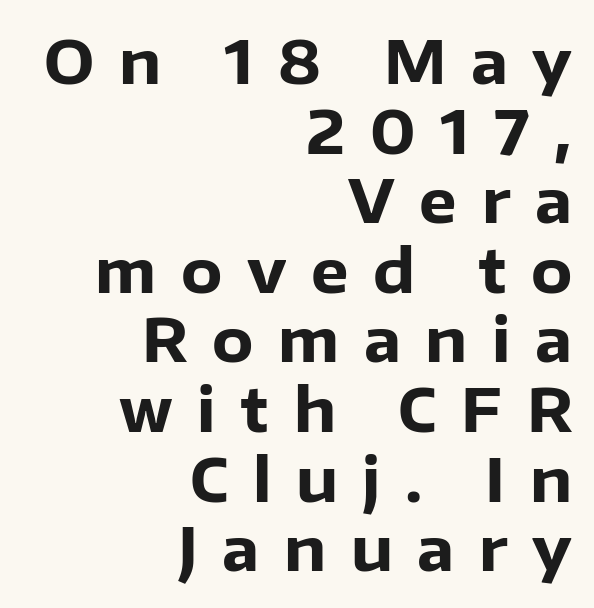
{"serif": "no", "italic": "no", "bold": "yes", "weight": "heavy", "width": "normal", "stroke_contrast": "low", "x_height": "medium", "monospaced": "no", "underline": "no", "align": "right", "line_spacing_ratio": 1.16, "letter_spacing": "wide", "letter_spacing_em": 0.41, "glyph_px": 60}
